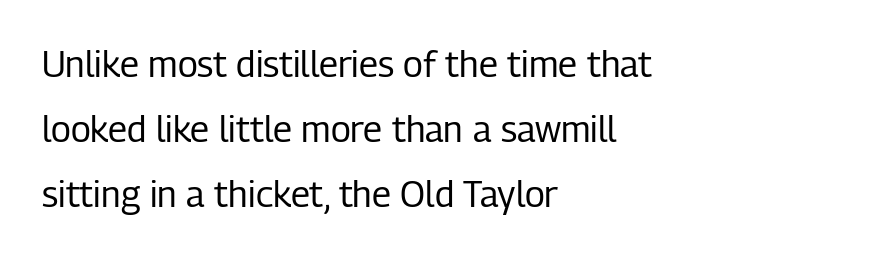
The image shows 36 px regular-weight, condensed sans-serif type, upright; set left-aligned, line spacing 1.81x, normal letter spacing, not underlined; low stroke contrast and a medium x-height.
